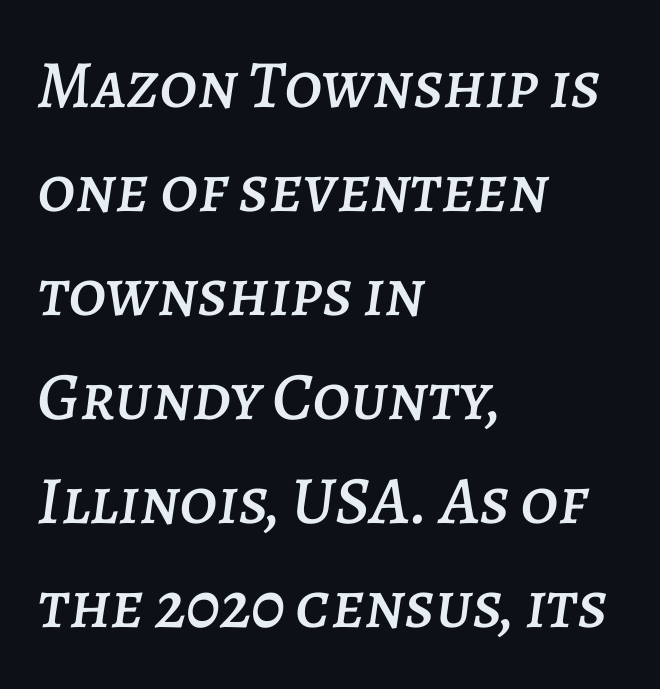
Q: Is the text italic (slanted)? A: Yes, it leans right by about 7 degrees.
Q: Is the text underlined? A: No.
Q: How is the paragraph aligned? A: Left-aligned.
Q: Is the spacing between letters normal or unusually wide? A: Normal.
Q: Is the spacing between lines tight, normal or loose? A: Normal.
Q: Width (condensed, normal, or wide)? A: Normal.
Q: Stroke contrast? A: Low.
Q: x-height? A: Large.
Q: Monospaced? A: No.
